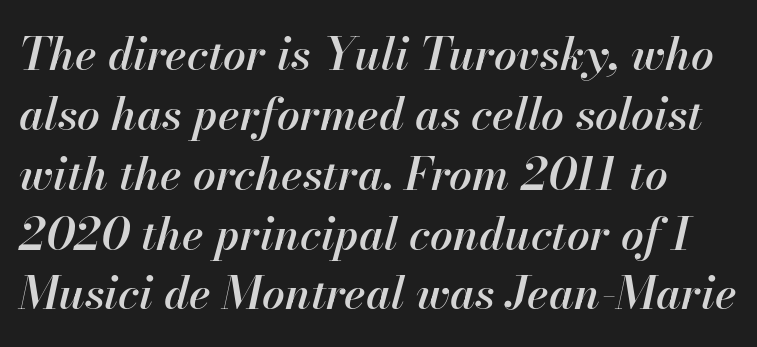
Honestly, the letter spacing is just normal — you wouldn't notice it. If you measured baseline to baseline, you'd find a middling distance. The zone under the glyphs is completely vacant. Bold? Not quite — semibold, heavier than regular but stopping short. Notice how the stems are inclined rather than vertical — that's the hallmark of italics.
